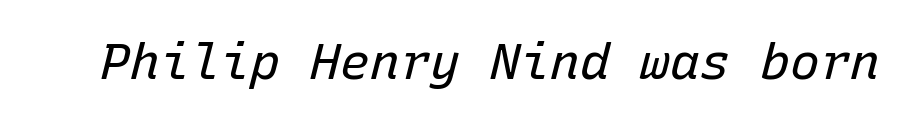
Q: Is the text bold? A: No.
Q: Is the text italic (slanted)? A: Yes, it leans right by about 15 degrees.
Q: Is the text underlined? A: No.
Q: Is the spacing between letters normal or unusually wide? A: Normal.
Q: Width (condensed, normal, or wide)? A: Normal.
Q: Stroke contrast? A: Low.
Q: x-height? A: Medium.
Q: Monospaced? A: Yes.
